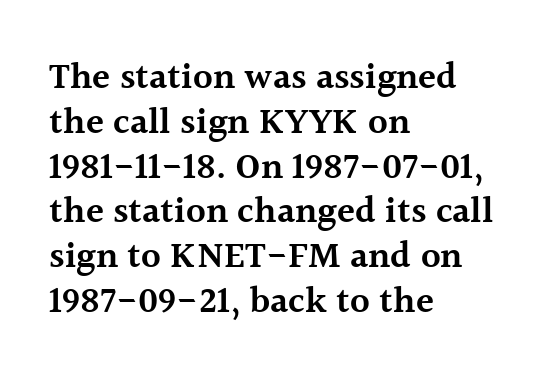
Q: Is the text bold? A: Semi-bold.
Q: Is the text italic (slanted)? A: No, it is upright.
Q: Is the typeface a serif or a sans-serif typeface? A: Serif.
Q: Is the text underlined? A: No.
Q: How is the paragraph aligned? A: Left-aligned.
Q: Is the spacing between letters normal or unusually wide? A: Normal.
Q: Width (condensed, normal, or wide)? A: Normal.
Q: x-height? A: Medium.
Q: Monospaced? A: No.
